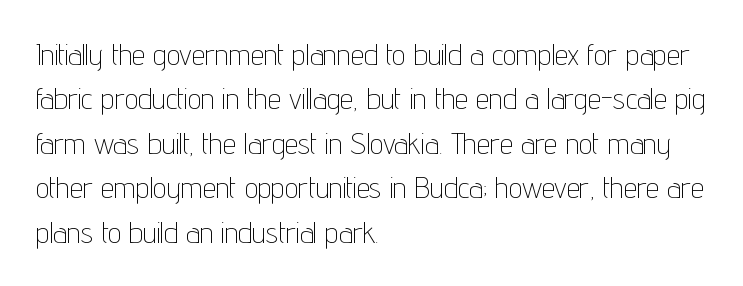
The image shows 30 px thin, condensed sans-serif type, upright; set left-aligned, normal line spacing (1.48x), normal letter spacing, not underlined; low stroke contrast and a medium x-height.
